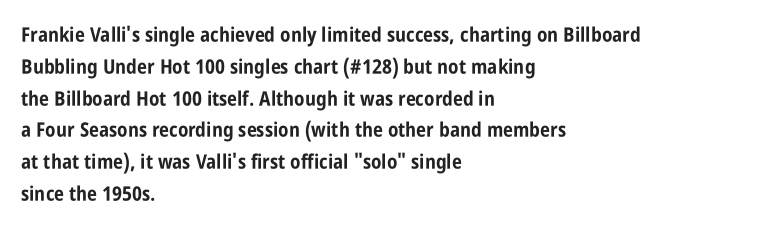
Upright lettering throughout. The foot of each line stays bare and open. Line spacing here is normal. The letters sit at their default tracking, neither squeezed nor spread. The setting favours the left margin, as ordinary paragraphs usually do. These words are printed bold, with thick strokes throughout.
